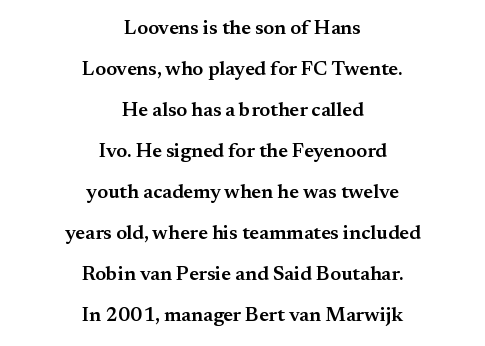
In terms of weight, the rendering is demibold, just under bold. Students, note that the glyphs here touch the page at normal intervals. These lines were composed using upright roman letters. A student would call this center alignment; a typographer would say set centered. Does the leading feel generous? Absolutely, it's lavish.
